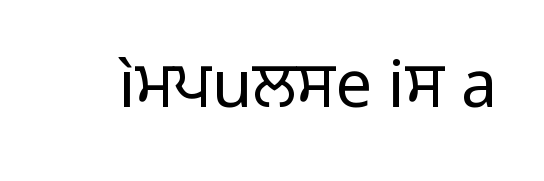
The image shows 65 px regular-weight sans-serif type, upright; set normal letter spacing, not underlined; low stroke contrast and a medium x-height.
